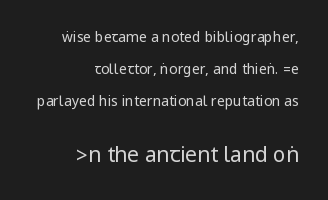
{"italic": "no", "bold": "no", "underline": "no", "align": "right", "line_spacing": "loose", "line_spacing_ratio": 2.29, "letter_spacing": "normal", "letter_spacing_em": 0.0, "larger_block": "second", "size_ratio": 1.5, "glyph_px": 21}
